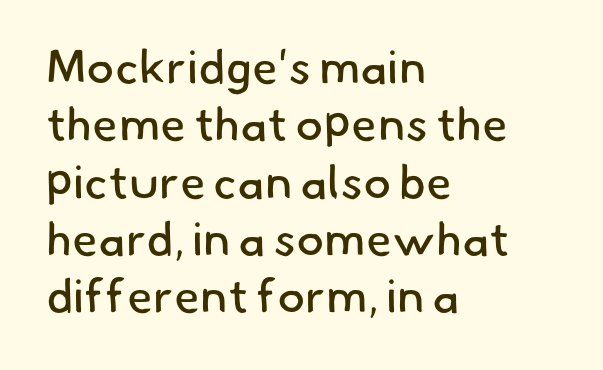
{"serif": "no", "bold": "no", "weight": "regular", "width": "normal", "stroke_contrast": "low", "x_height": "small", "monospaced": "no", "underline": "no", "align": "left", "line_spacing_ratio": 1.22, "letter_spacing": "normal", "letter_spacing_em": 0.0, "glyph_px": 47}
